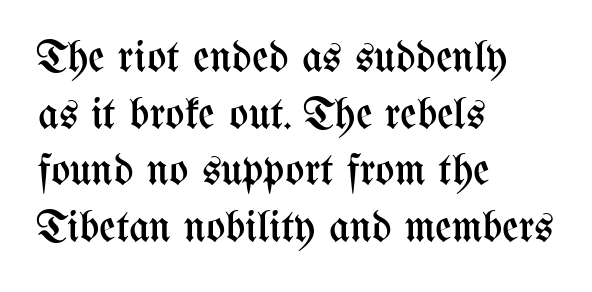
Q: Is the text bold? A: No.
Q: Is the text italic (slanted)? A: No, it is upright.
Q: Is the text underlined? A: No.
Q: How is the paragraph aligned? A: Left-aligned.
Q: Is the spacing between letters normal or unusually wide? A: Normal.
Q: Is the spacing between lines tight, normal or loose? A: Normal.
Q: Width (condensed, normal, or wide)? A: Condensed.
Q: Stroke contrast? A: Medium.
Q: x-height? A: Medium.
Q: Monospaced? A: No.
